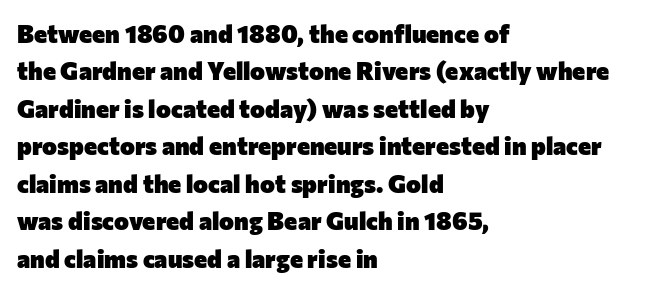
Baseline-to-baseline distance is the conventional proportion of letter height. The typesetter chose a ragged-right arrangement here. The zone under the glyphs is completely vacant. Typesetter's note: full bold, strokes at maximum text heaviness. In terms of posture, this sample is upright. The horizontal fit of the characters is conventional and even.
